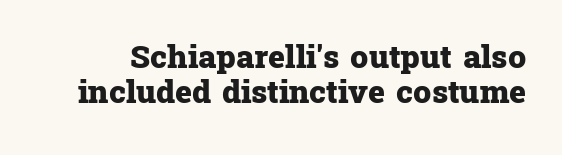
Q: Is the text bold? A: Yes.
Q: Is the text italic (slanted)? A: No, it is upright.
Q: Is the typeface a serif or a sans-serif typeface? A: Serif.
Q: Is the text underlined? A: No.
Q: Is the spacing between letters normal or unusually wide? A: Normal.
Q: Is the spacing between lines tight, normal or loose? A: Tight.
Q: Width (condensed, normal, or wide)? A: Normal.
Q: Stroke contrast? A: Low.
Q: x-height? A: Medium.
Q: Monospaced? A: No.
